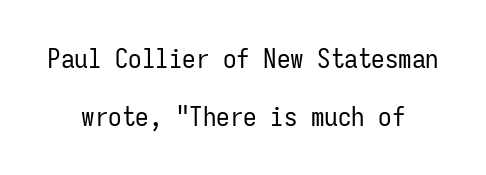
Q: Is the text bold? A: No.
Q: Is the text italic (slanted)? A: No, it is upright.
Q: Is the text underlined? A: No.
Q: How is the paragraph aligned? A: Centered.
Q: Is the spacing between letters normal or unusually wide? A: Normal.
Q: Is the spacing between lines tight, normal or loose? A: Loose.
